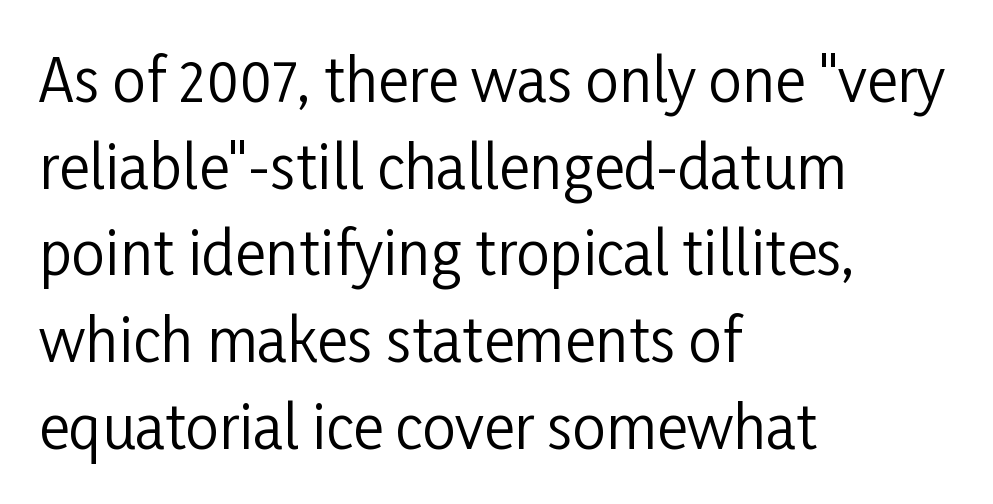
Q: Is the text bold? A: No.
Q: Is the text italic (slanted)? A: No, it is upright.
Q: Is the typeface a serif or a sans-serif typeface? A: Sans-serif.
Q: Is the text underlined? A: No.
Q: How is the paragraph aligned? A: Left-aligned.
Q: Is the spacing between letters normal or unusually wide? A: Normal.
Q: Is the spacing between lines tight, normal or loose? A: Normal.
Q: Width (condensed, normal, or wide)? A: Condensed.
Q: Stroke contrast? A: Low.
Q: x-height? A: Medium.
Q: Monospaced? A: No.
